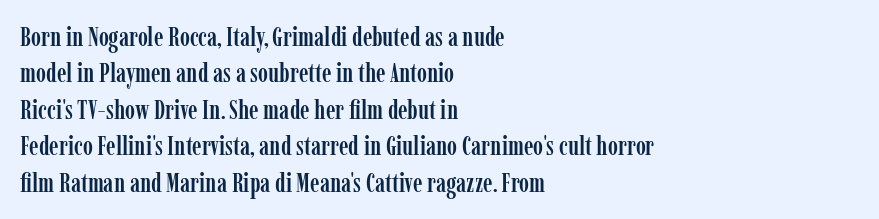
Q: Is the text italic (slanted)? A: No, it is upright.
Q: Is the text underlined? A: No.
Q: How is the paragraph aligned? A: Left-aligned.
Q: Is the spacing between letters normal or unusually wide? A: Normal.
Q: Is the spacing between lines tight, normal or loose? A: Normal.
